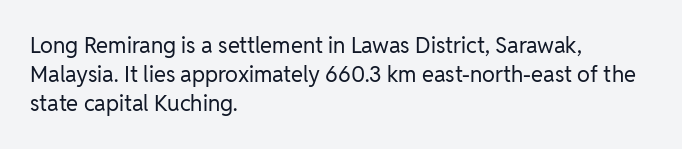
Tall strokes in this sample are plumb rather than angled. The passage shown has conventional tracking throughout. Every row of glyphs begins at an identical x-position on the left. A normal amount of white space separates one row of letters from the next. Type without underlining.
